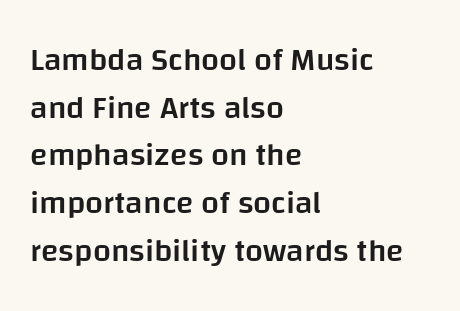
Q: Is the text bold? A: Semi-bold.
Q: Is the text italic (slanted)? A: No, it is upright.
Q: Is the typeface a serif or a sans-serif typeface? A: Sans-serif.
Q: Is the text underlined? A: No.
Q: How is the paragraph aligned? A: Left-aligned.
Q: Is the spacing between letters normal or unusually wide? A: Normal.
Q: Is the spacing between lines tight, normal or loose? A: Normal.
Q: Width (condensed, normal, or wide)? A: Normal.
Q: Stroke contrast? A: Low.
Q: x-height? A: Large.
Q: Monospaced? A: No.
